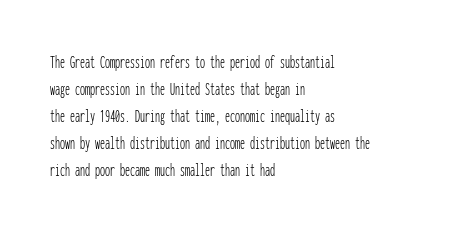
This sample uses an upright cut, with every glyph sitting square on the baseline. Reading down the column, the eye jumps a familiar distance to each next line. The horizontal fit of the characters is conventional and even. This is not heavy type; no bold has been used.
